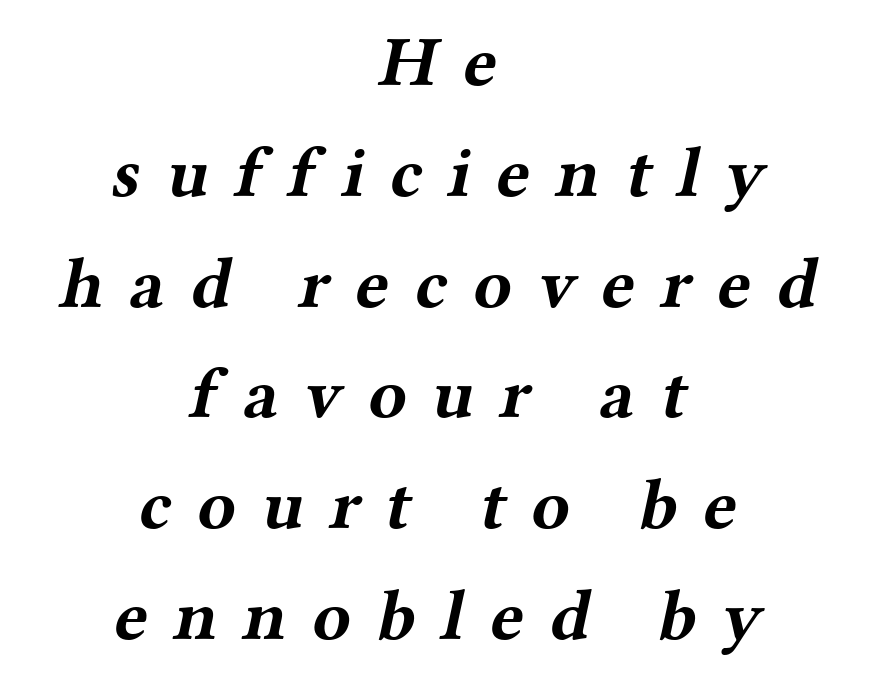
{"serif": "yes", "bold": "yes", "weight": "bold", "width": "wide", "stroke_contrast": "medium", "x_height": "medium", "monospaced": "no", "underline": "no", "align": "center", "line_spacing": "normal", "line_spacing_ratio": 1.56, "letter_spacing": "wide", "letter_spacing_em": 0.36, "glyph_px": 71}
